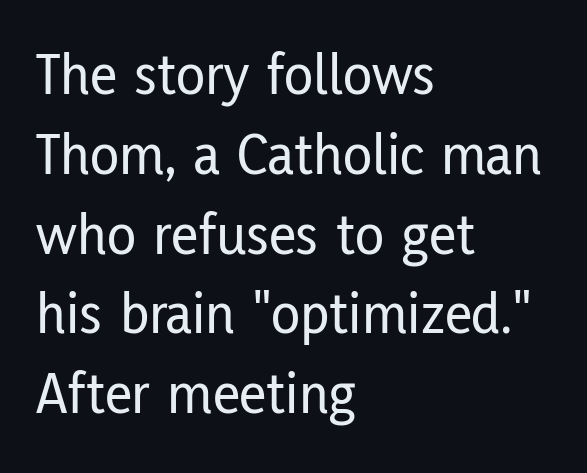
Q: Is the text italic (slanted)? A: No, it is upright.
Q: Is the typeface a serif or a sans-serif typeface? A: Sans-serif.
Q: Is the text underlined? A: No.
Q: How is the paragraph aligned? A: Left-aligned.
Q: Is the spacing between letters normal or unusually wide? A: Normal.
Q: Is the spacing between lines tight, normal or loose? A: Normal.
Q: Width (condensed, normal, or wide)? A: Condensed.
Q: Stroke contrast? A: Low.
Q: x-height? A: Medium.
Q: Monospaced? A: No.
